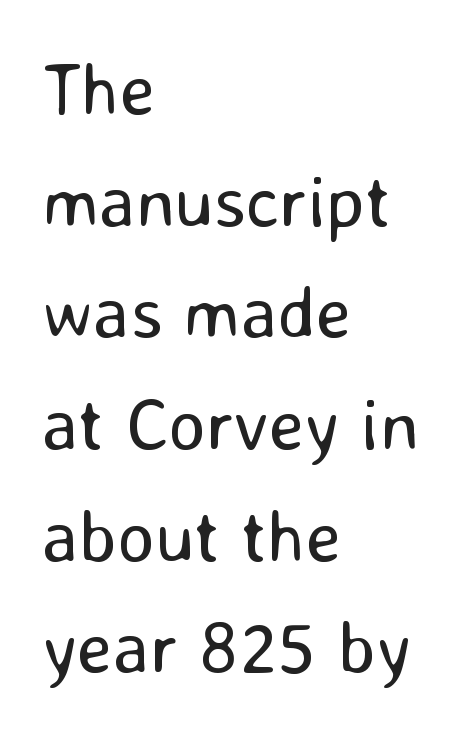
The image shows 73 px regular-weight sans-serif type, upright; set left-aligned, normal line spacing (1.53x), normal letter spacing, not underlined; low stroke contrast and a medium x-height.
